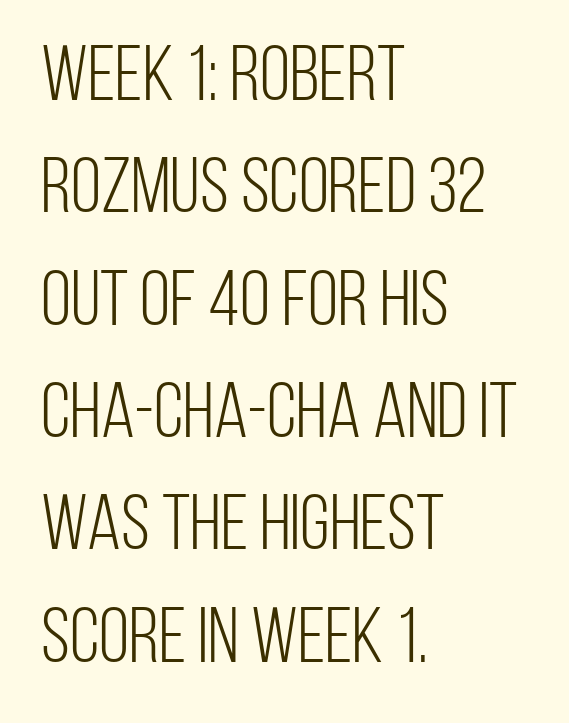
The image shows 78 px light, condensed sans-serif type, upright; set left-aligned, normal line spacing (1.44x), normal letter spacing, not underlined; low stroke contrast and a large x-height.
